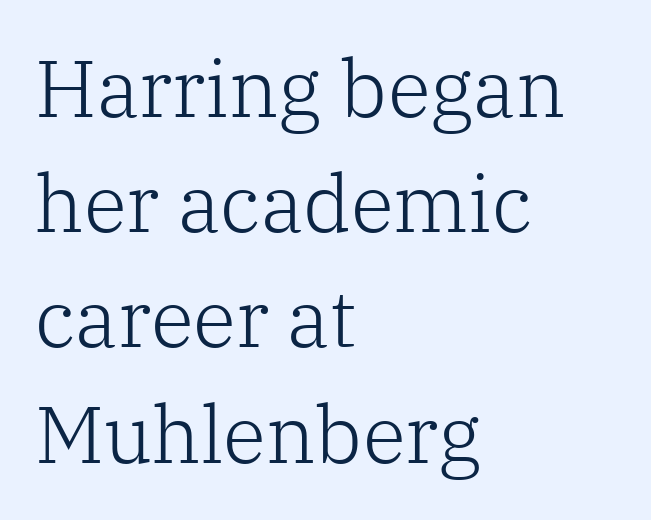
{"serif": "yes", "italic": "no", "bold": "no", "weight": "light", "width": "normal", "stroke_contrast": "low", "x_height": "medium", "monospaced": "no", "underline": "no", "align": "left", "line_spacing": "normal", "line_spacing_ratio": 1.44, "letter_spacing": "normal", "letter_spacing_em": 0.0, "glyph_px": 80}
